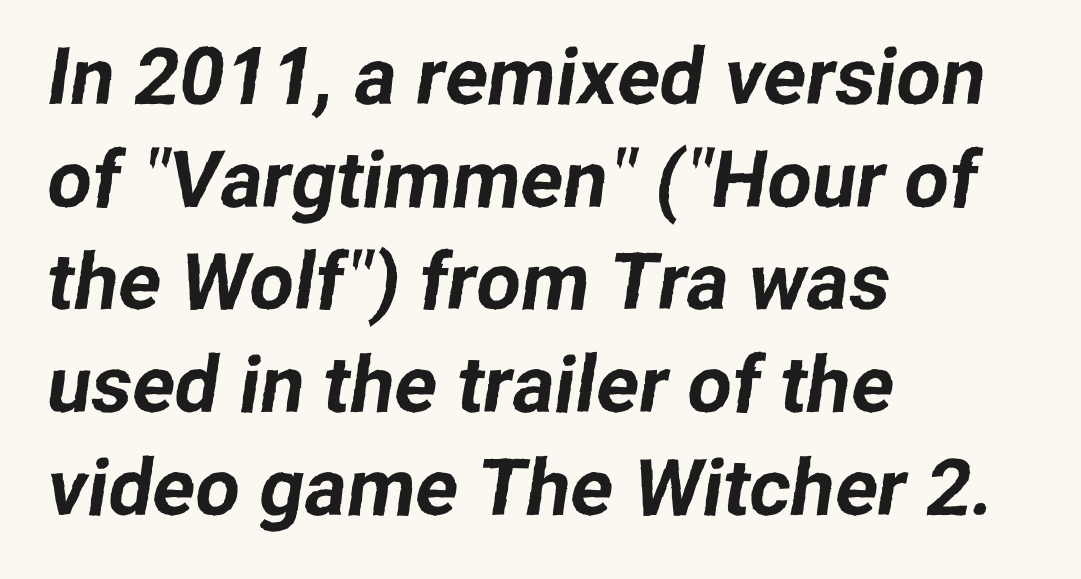
Q: Is the typeface a serif or a sans-serif typeface? A: Sans-serif.
Q: Is the text underlined? A: No.
Q: How is the paragraph aligned? A: Left-aligned.
Q: Is the spacing between letters normal or unusually wide? A: Normal.
Q: Is the spacing between lines tight, normal or loose? A: Normal.
Q: Width (condensed, normal, or wide)? A: Normal.
Q: Stroke contrast? A: Low.
Q: x-height? A: Medium.
Q: Monospaced? A: No.
